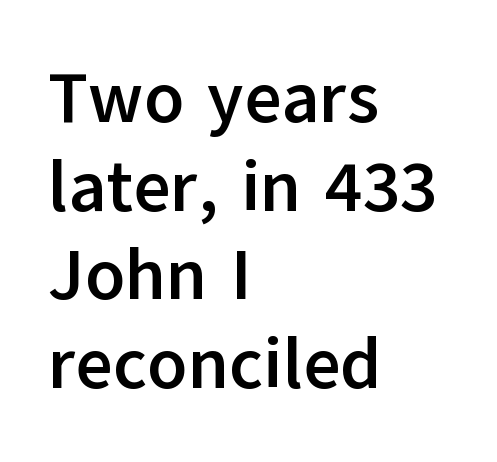
Weight: bold. Varying glyph widths throughout — classic text-font behaviour. The lines are quadded left. This sample uses plain, unmodified letter spacing. The glyphs are unaccompanied by any horizontal stroke below them.
